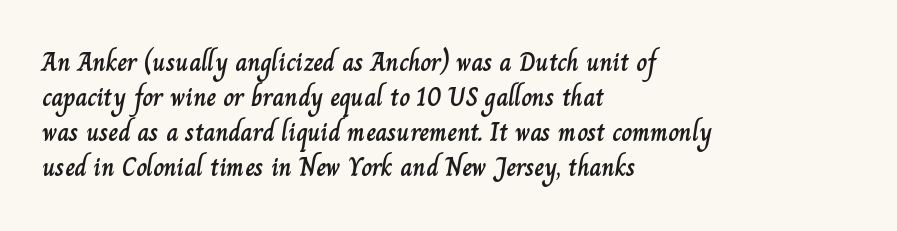
A classic flush-left, rag-right setting is used for this passage. Underlining? Definitely not there. The passage shown stacks its lines at a standard gap. The letterforms sit shoulder to shoulder at normal distance.
